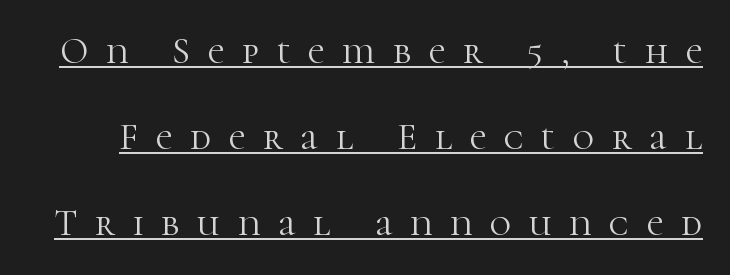
The image shows 37 px light serif type, upright; set loose line spacing (2.33x), unusually wide letter spacing (+0.48 em), underlined; high stroke contrast and a medium x-height.
